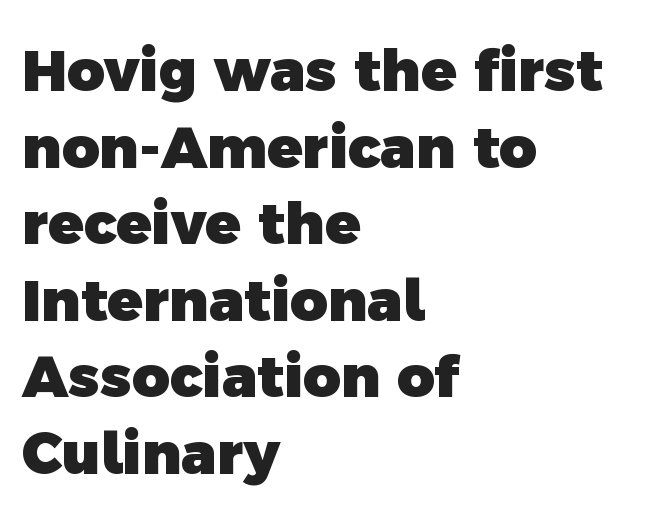
Q: Is the text bold? A: Yes.
Q: Is the typeface a serif or a sans-serif typeface? A: Sans-serif.
Q: Is the text underlined? A: No.
Q: How is the paragraph aligned? A: Left-aligned.
Q: Is the spacing between letters normal or unusually wide? A: Normal.
Q: Is the spacing between lines tight, normal or loose? A: Normal.
Q: Width (condensed, normal, or wide)? A: Normal.
Q: x-height? A: Medium.
Q: Monospaced? A: No.
